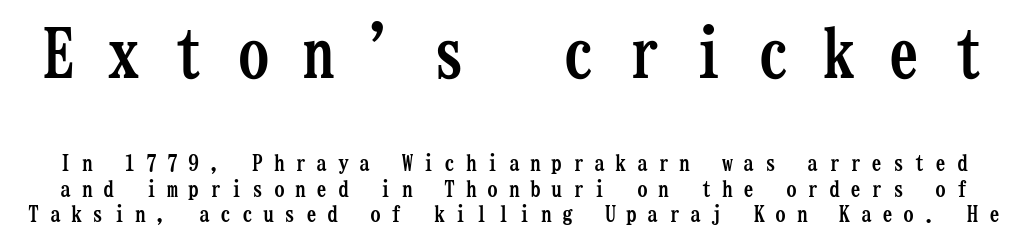
The image shows 67 px semibold, condensed serif type, upright, monospaced; set line spacing 1.17x, unusually wide letter spacing (+0.47 em), not underlined; the first (top) block is 3.05x larger; low stroke contrast and a medium x-height.
